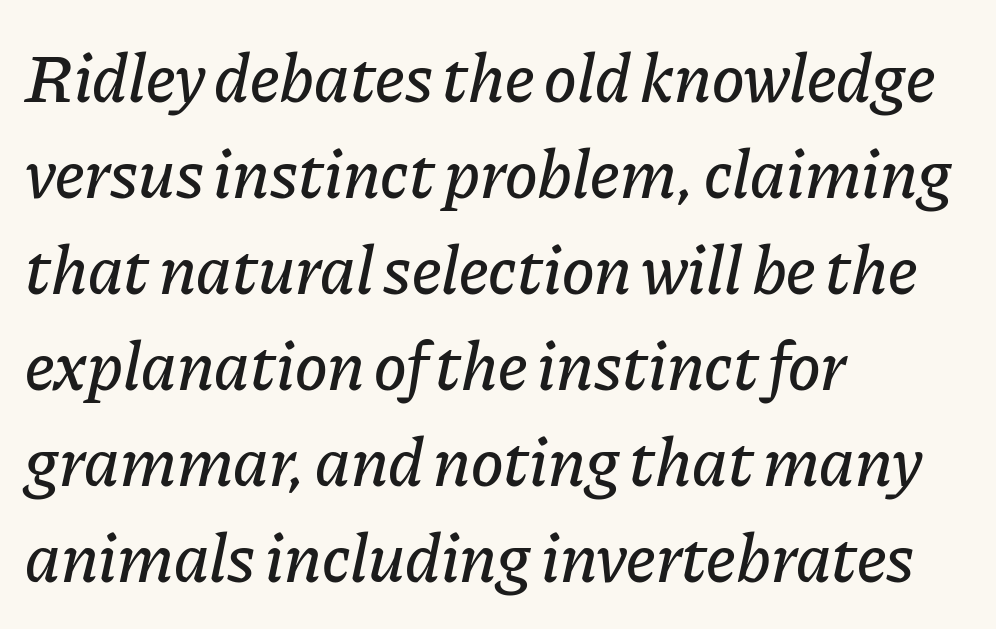
The image shows 69 px text type, italic (leaning right); set left-aligned, normal line spacing (1.39x), normal letter spacing, not underlined; low stroke contrast and a medium x-height.
